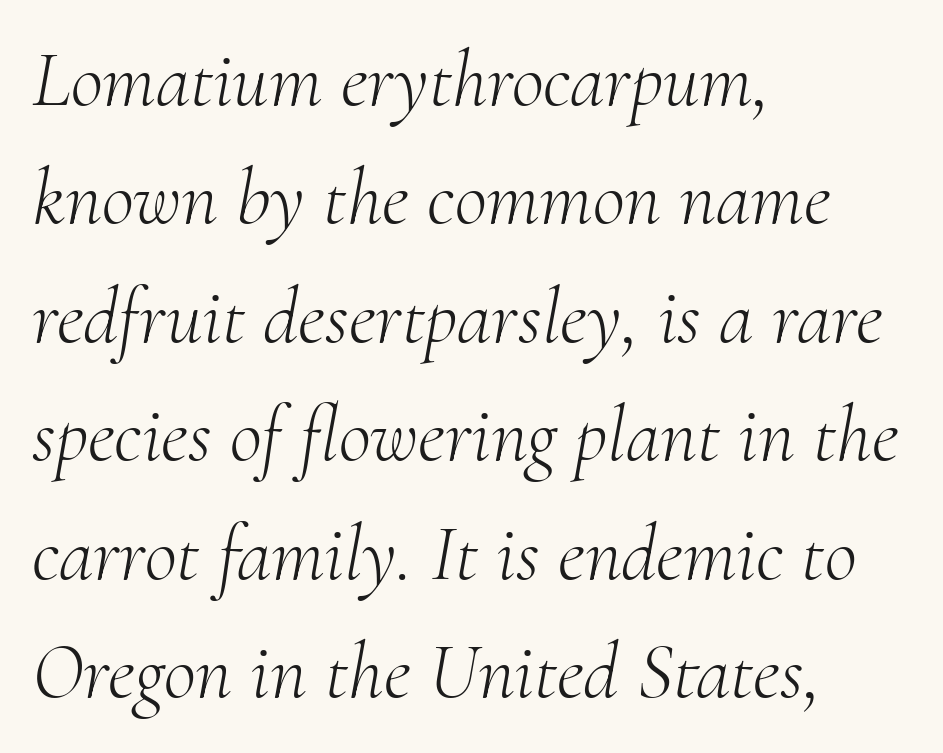
Regarding serifs, this sample has them. An italicized treatment has been applied to the whole sample. Each letter keeps its own natural width here, so spacing adapts to shape. These lines keep a tight, regular rhythm from letter to letter. Whoever set this chose a conventional vertical rhythm. The strip under each line holds only bare page.
